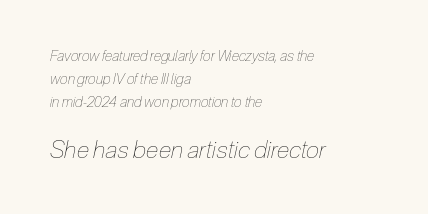
Q: Is the text bold? A: No.
Q: Is the text italic (slanted)? A: Yes, it leans right by about 12 degrees.
Q: Is the text underlined? A: No.
Q: How is the paragraph aligned? A: Left-aligned.
Q: Is the spacing between letters normal or unusually wide? A: Normal.
Q: Is the spacing between lines tight, normal or loose? A: Normal.
Q: Which block of text is set in a larger size, the first (top) or the second (bottom)? A: The second (bottom) one.
